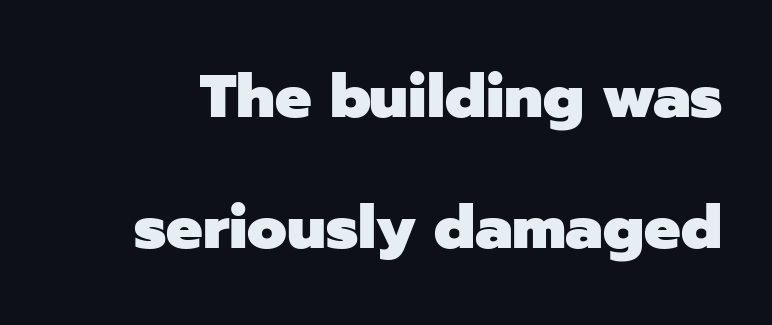
{"serif": "no", "italic": "no", "bold": "yes", "weight": "heavy", "width": "normal", "stroke_contrast": "low", "x_height": "medium", "monospaced": "no", "underline": "no", "line_spacing": "loose", "line_spacing_ratio": 2.15, "letter_spacing": "normal", "letter_spacing_em": 0.0, "glyph_px": 61}
